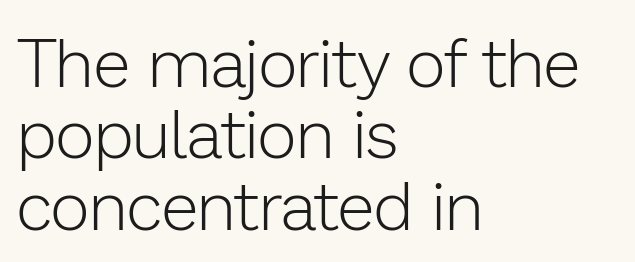
The image shows 68 px light sans-serif type, upright; set left-aligned, tight line spacing (1.05x), normal letter spacing, not underlined; low stroke contrast and a medium x-height.
